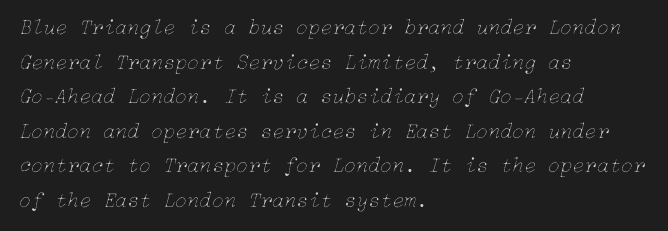
Left-aligned paragraph, ragged on the right. Heft: none added — not bold. How would I describe the line gaps? Plain and ordinary. Underline: absent. The lettering tilts uniformly, giving the passage an italic look.
